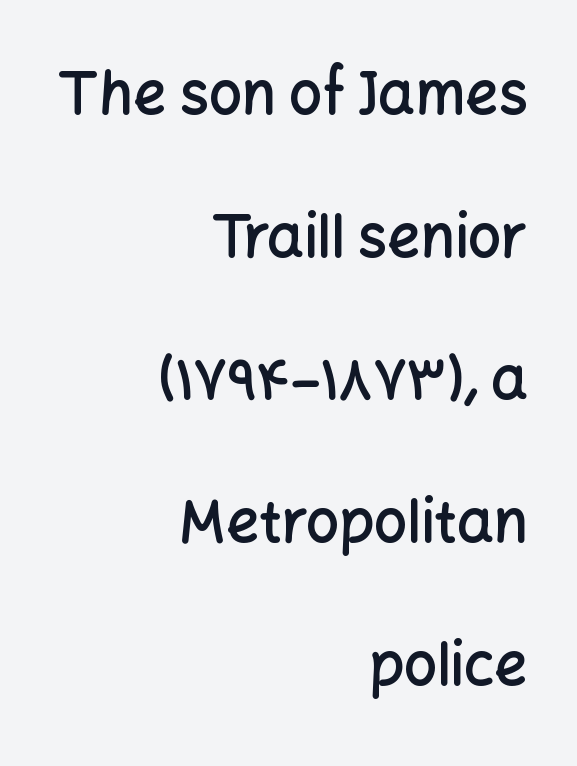
The image shows 58 px semibold sans-serif type, upright; set right-aligned, loose line spacing (2.46x), normal letter spacing, not underlined; low stroke contrast and a medium x-height.
